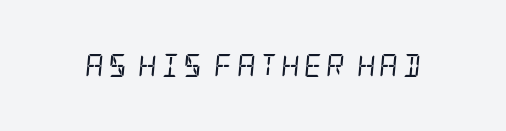
{"italic": "yes", "lean": "right", "slant_degrees": 5, "bold": "no", "underline": "no", "glyph_px": 23}
